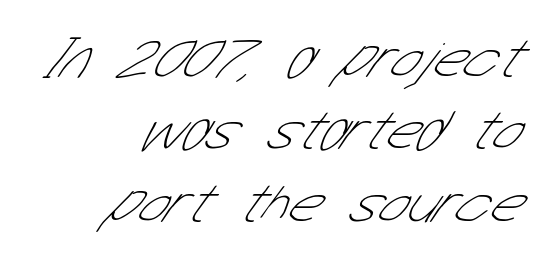
Q: Is the text bold? A: No.
Q: Is the typeface a serif or a sans-serif typeface? A: Sans-serif.
Q: Is the text underlined? A: No.
Q: How is the paragraph aligned? A: Right-aligned.
Q: Is the spacing between letters normal or unusually wide? A: Normal.
Q: Is the spacing between lines tight, normal or loose? A: Normal.
Q: Width (condensed, normal, or wide)? A: Condensed.
Q: Stroke contrast? A: Low.
Q: x-height? A: Medium.
Q: Monospaced? A: No.
